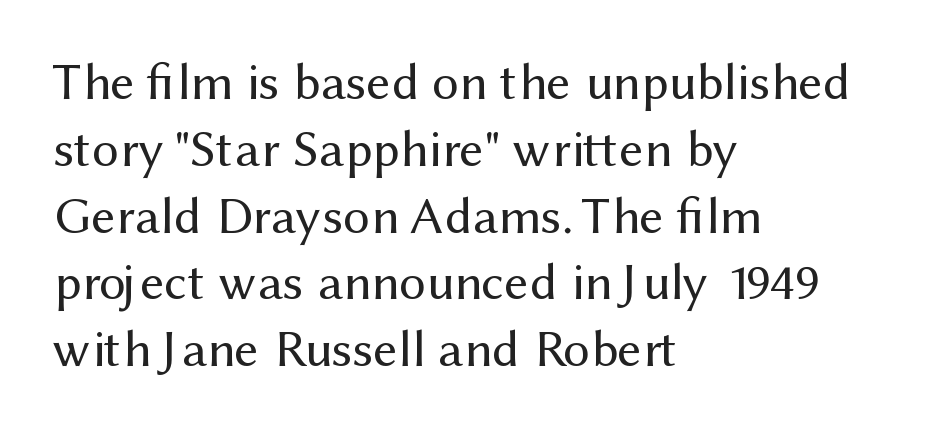
Q: Is the text bold? A: No.
Q: Is the text italic (slanted)? A: No, it is upright.
Q: Is the typeface a serif or a sans-serif typeface? A: Sans-serif.
Q: Is the text underlined? A: No.
Q: How is the paragraph aligned? A: Left-aligned.
Q: Is the spacing between letters normal or unusually wide? A: Normal.
Q: Is the spacing between lines tight, normal or loose? A: Normal.
Q: Width (condensed, normal, or wide)? A: Normal.
Q: Stroke contrast? A: Medium.
Q: x-height? A: Medium.
Q: Monospaced? A: No.
